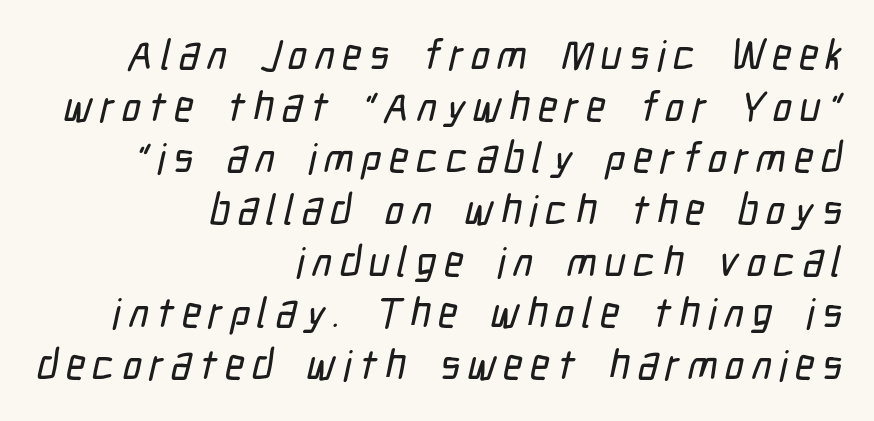
Q: Is the typeface a serif or a sans-serif typeface? A: Sans-serif.
Q: Is the text underlined? A: No.
Q: How is the paragraph aligned? A: Right-aligned.
Q: Width (condensed, normal, or wide)? A: Condensed.
Q: Stroke contrast? A: Low.
Q: x-height? A: Medium.
Q: Monospaced? A: No.
